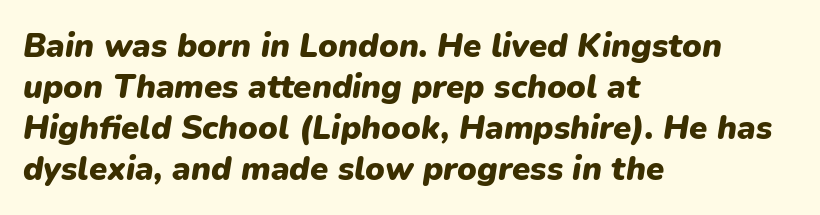
Q: Is the text bold? A: Yes.
Q: Is the text italic (slanted)? A: Yes, it leans right by about 9 degrees.
Q: Is the text underlined? A: No.
Q: How is the paragraph aligned? A: Left-aligned.
Q: Is the spacing between letters normal or unusually wide? A: Normal.
Q: Width (condensed, normal, or wide)? A: Normal.
Q: Stroke contrast? A: Low.
Q: x-height? A: Medium.
Q: Monospaced? A: No.
